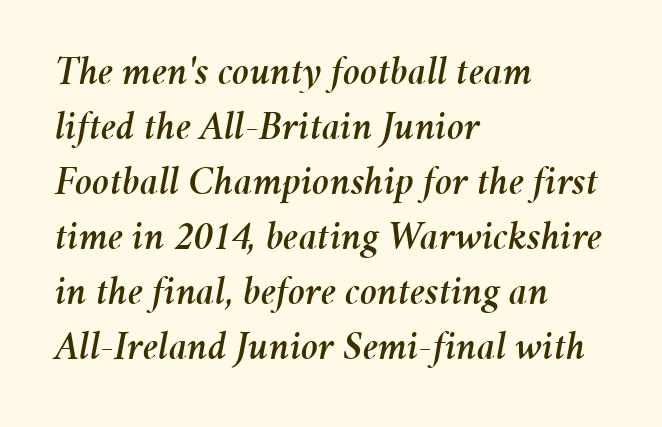
Q: Is the text italic (slanted)? A: Yes, it leans right by about 11 degrees.
Q: Is the text underlined? A: No.
Q: How is the paragraph aligned? A: Left-aligned.
Q: Is the spacing between letters normal or unusually wide? A: Normal.
Q: Is the spacing between lines tight, normal or loose? A: Normal.
Q: Width (condensed, normal, or wide)? A: Normal.
Q: Stroke contrast? A: Medium.
Q: x-height? A: Medium.
Q: Monospaced? A: No.
